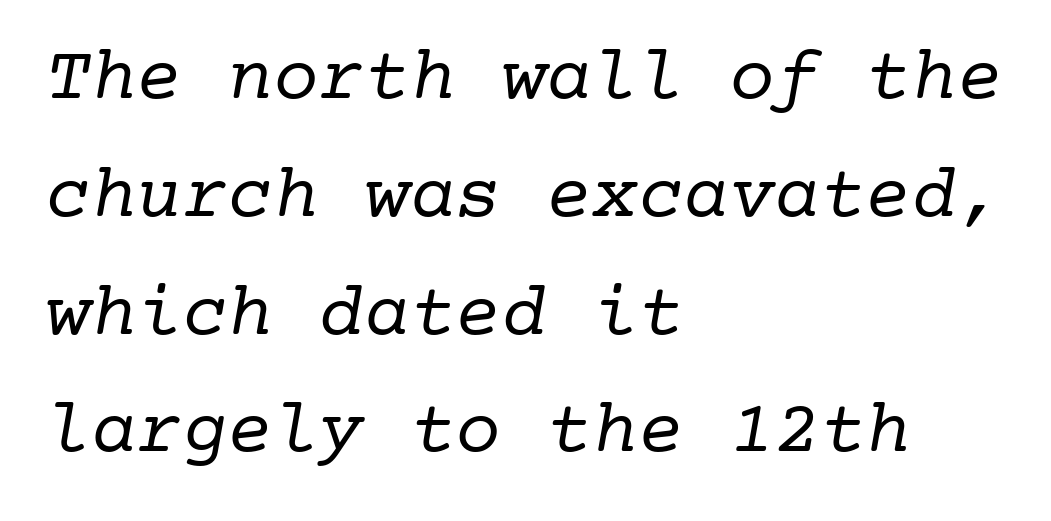
Q: Is the text bold? A: No.
Q: Is the typeface a serif or a sans-serif typeface? A: Serif.
Q: Is the text underlined? A: No.
Q: How is the paragraph aligned? A: Left-aligned.
Q: Is the spacing between letters normal or unusually wide? A: Normal.
Q: Is the spacing between lines tight, normal or loose? A: Normal.
Q: Width (condensed, normal, or wide)? A: Normal.
Q: Stroke contrast? A: Low.
Q: x-height? A: Medium.
Q: Monospaced? A: Yes.
